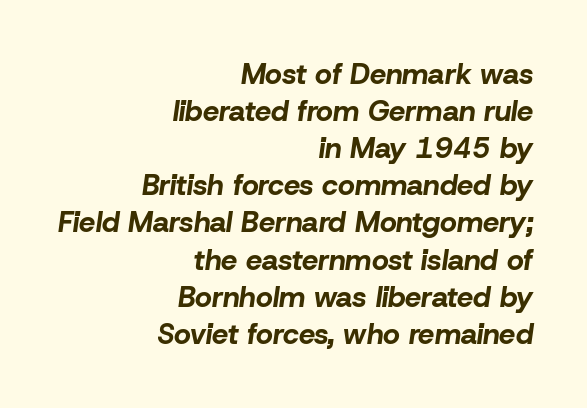
Q: Is the text bold? A: Yes.
Q: Is the text italic (slanted)? A: Yes, it leans right by about 8 degrees.
Q: Is the text underlined? A: No.
Q: How is the paragraph aligned? A: Right-aligned.
Q: Is the spacing between letters normal or unusually wide? A: Normal.
Q: Is the spacing between lines tight, normal or loose? A: Normal.
Q: Width (condensed, normal, or wide)? A: Normal.
Q: Stroke contrast? A: Low.
Q: x-height? A: Medium.
Q: Monospaced? A: No.
